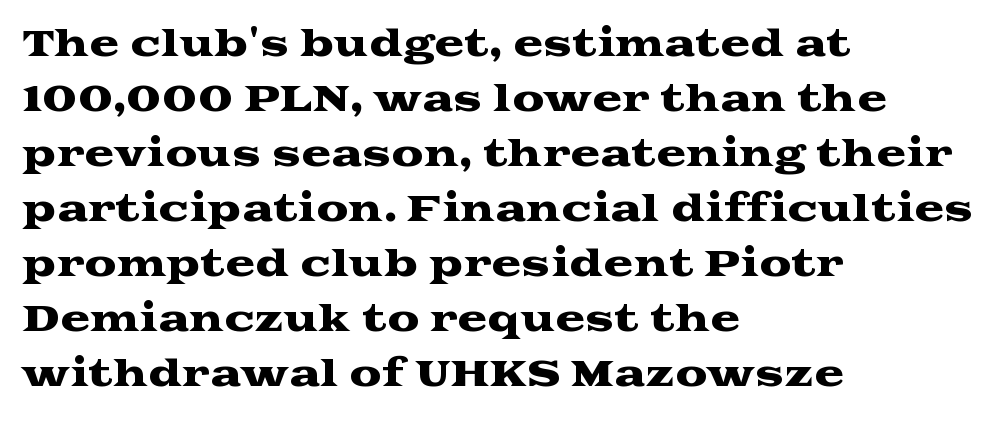
{"serif": "yes", "italic": "no", "width": "wide", "stroke_contrast": "medium", "x_height": "medium", "monospaced": "no", "underline": "no", "align": "left", "line_spacing": "normal", "line_spacing_ratio": 1.53, "letter_spacing": "normal", "letter_spacing_em": 0.0, "glyph_px": 36}
